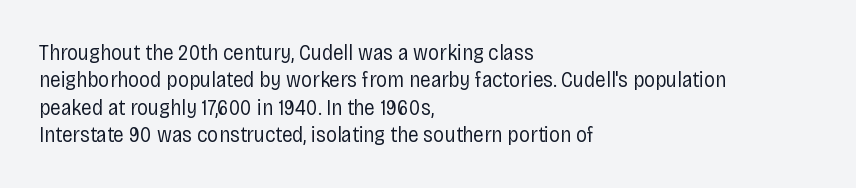
Counters stay open thanks to moderate or lighter strokes. All the whitespace from short lines collects on the right. Normally led — the rows are evenly, conventionally spaced. The glyphs are unaccompanied by any horizontal stroke below them.
